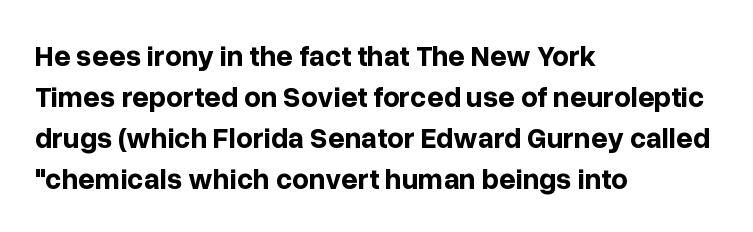
Observe the absence of serifs on each vertical stroke in this sample. These lines are rendered in a variable-pitch font. Quick note: not italic, upright. A dark, heavy texture on the line: the type is bold.
